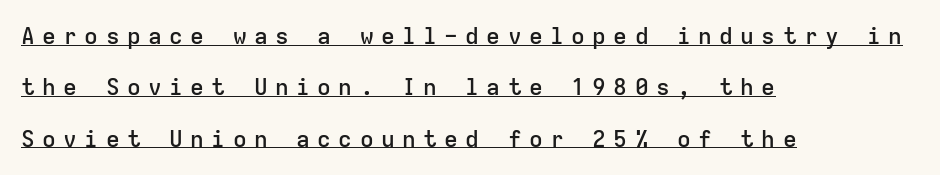
{"italic": "no", "bold": "semi", "underline": "yes", "align": "left", "line_spacing": "loose", "line_spacing_ratio": 2.23, "letter_spacing": "wide", "letter_spacing_em": 0.32, "glyph_px": 23}
